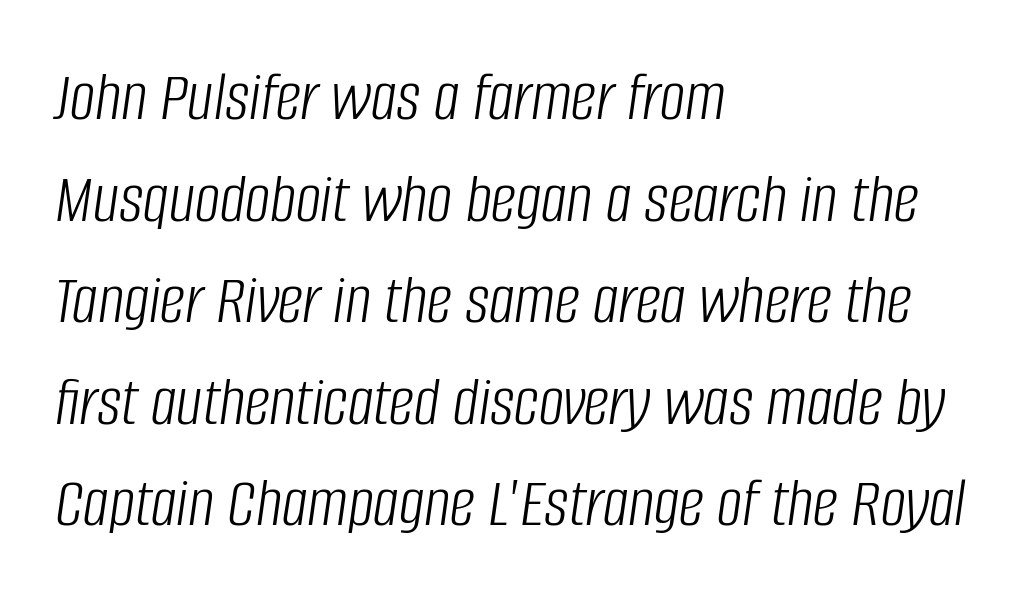
The image shows 71 px light, condensed type, italic (leaning right); set left-aligned, normal line spacing (1.43x), normal letter spacing, not underlined; low stroke contrast and a large x-height.
